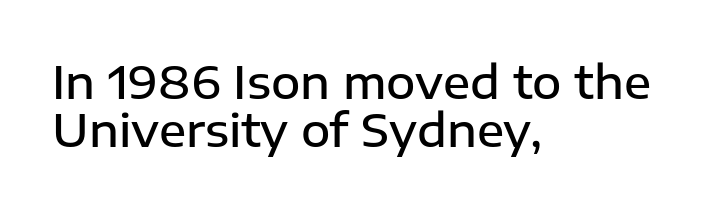
Varying glyph widths throughout — classic text-font behaviour. These lines are set flush left with a ragged right edge. The leading is snug, giving the passage a crowded texture. Are there feet on the stems? There aren't — it's a sans.
